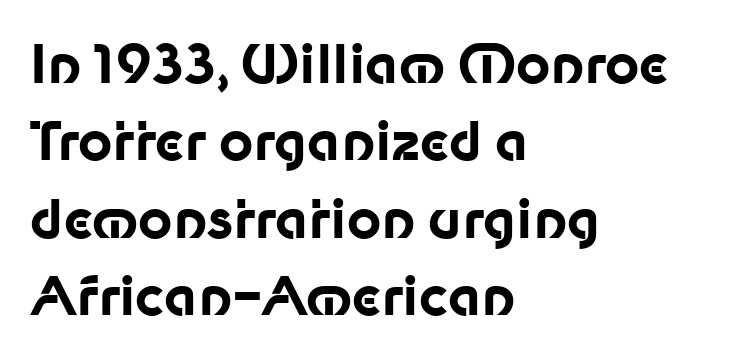
Q: Is the text bold? A: Yes.
Q: Is the text italic (slanted)? A: No, it is upright.
Q: Is the typeface a serif or a sans-serif typeface? A: Sans-serif.
Q: Is the text underlined? A: No.
Q: How is the paragraph aligned? A: Left-aligned.
Q: Is the spacing between letters normal or unusually wide? A: Normal.
Q: Is the spacing between lines tight, normal or loose? A: Normal.
Q: Width (condensed, normal, or wide)? A: Normal.
Q: Stroke contrast? A: Low.
Q: x-height? A: Medium.
Q: Monospaced? A: No.
